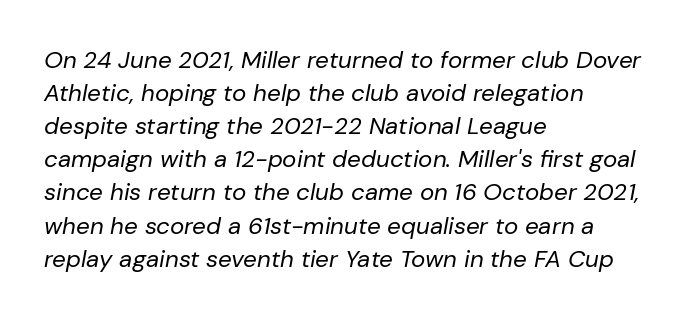
The image shows 24 px text type, italic (leaning right); set left-aligned, normal line spacing (1.38x), normal letter spacing, not underlined.
